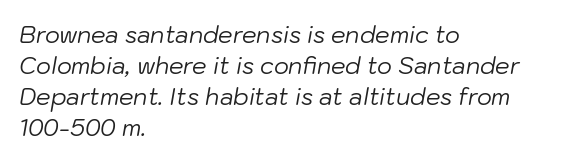
The image shows 23 px text type, italic (leaning right); set left-aligned, normal line spacing (1.35x), normal letter spacing, not underlined.
